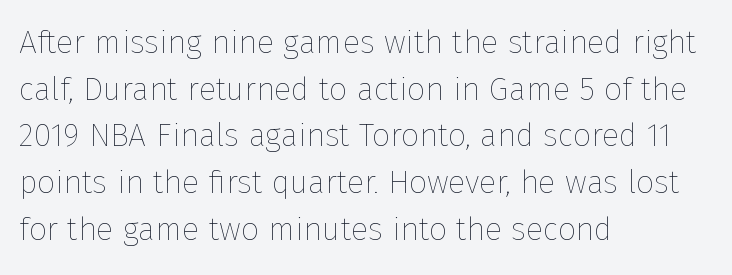
Q: Is the text bold? A: No.
Q: Is the text italic (slanted)? A: No, it is upright.
Q: Is the text underlined? A: No.
Q: How is the paragraph aligned? A: Left-aligned.
Q: Is the spacing between letters normal or unusually wide? A: Normal.
Q: Is the spacing between lines tight, normal or loose? A: Normal.
Q: Width (condensed, normal, or wide)? A: Normal.
Q: Stroke contrast? A: Low.
Q: x-height? A: Medium.
Q: Monospaced? A: No.
